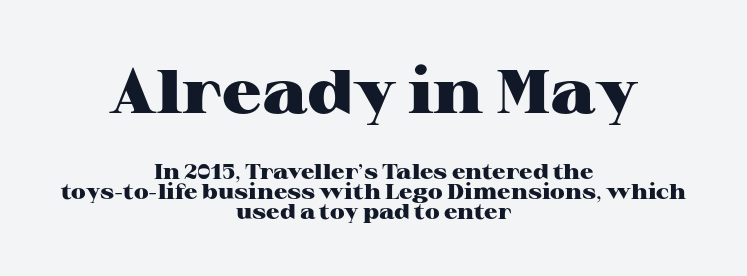
Q: Is the text bold? A: Yes.
Q: Is the text italic (slanted)? A: No, it is upright.
Q: Is the typeface a serif or a sans-serif typeface? A: Serif.
Q: Is the text underlined? A: No.
Q: How is the paragraph aligned? A: Centered.
Q: Is the spacing between letters normal or unusually wide? A: Normal.
Q: Is the spacing between lines tight, normal or loose? A: Tight.
Q: Which block of text is set in a larger size, the first (top) or the second (bottom)? A: The first (top) one.
Q: Width (condensed, normal, or wide)? A: Wide.
Q: Stroke contrast? A: High.
Q: x-height? A: Medium.
Q: Monospaced? A: No.
